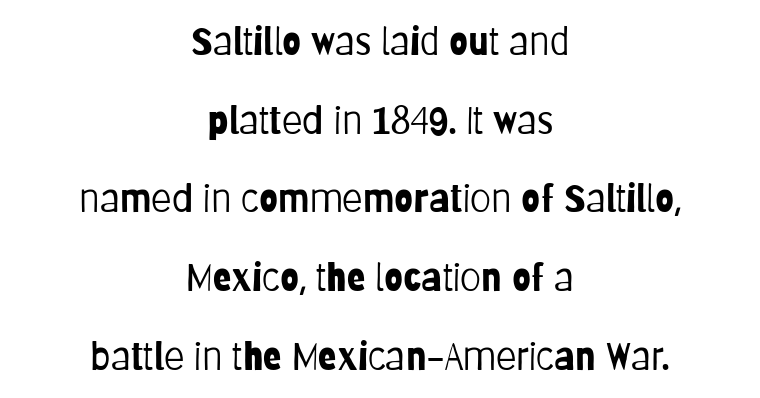
The image shows 38 px light, condensed sans-serif type, upright; set centered, loose line spacing (2.07x), normal letter spacing, not underlined; low stroke contrast and a large x-height.
